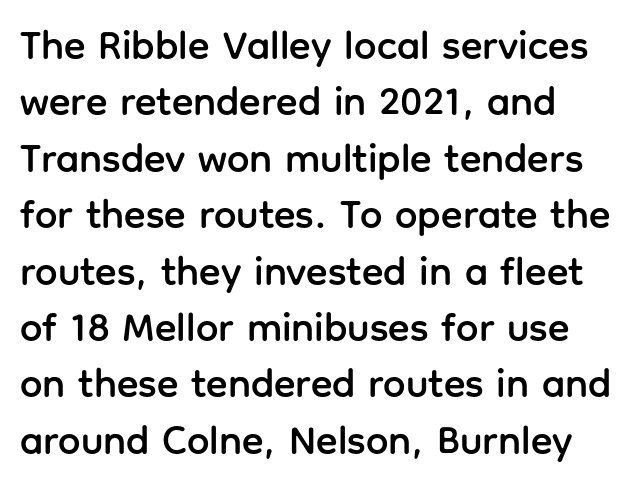
The zone under the glyphs is completely vacant. Baseline-to-baseline distance is the conventional proportion of letter height. A student would call this left alignment; a typographer would say flush left, rag right. Classification — sans serif. No italicization has been applied; the sample stays upright.
